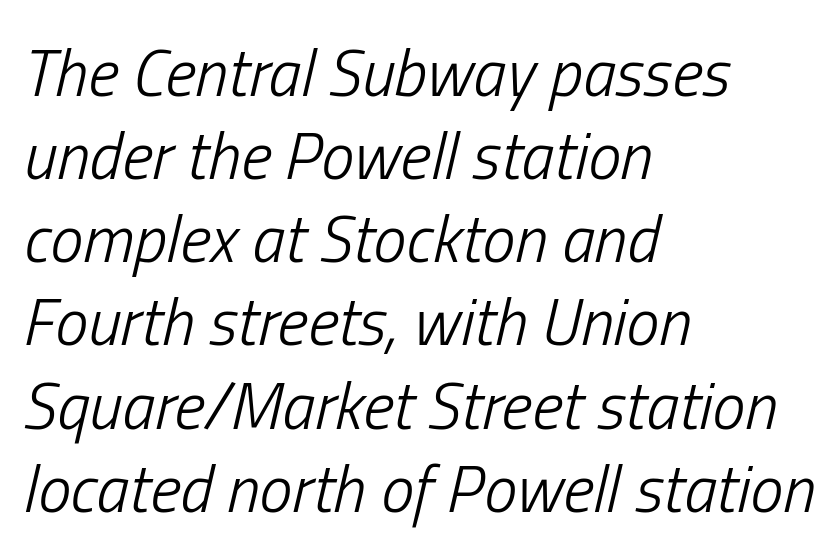
The image shows 66 px light, condensed type, italic (leaning right); set left-aligned, normal line spacing (1.26x), normal letter spacing, not underlined; low stroke contrast and a medium x-height.
